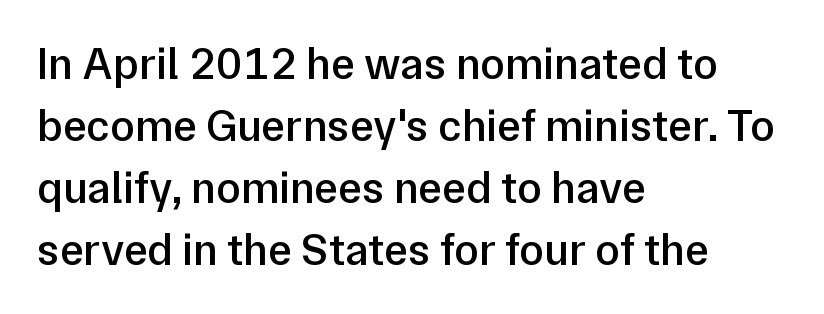
The image shows 45 px semibold sans-serif type, upright; set left-aligned, normal line spacing (1.38x), normal letter spacing, not underlined; low stroke contrast and a medium x-height.
